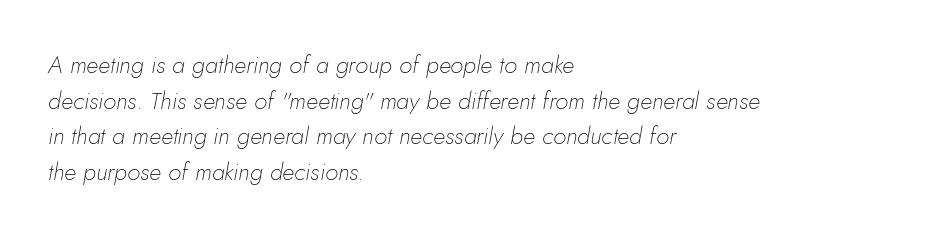
{"italic": "yes", "lean": "right", "slant_degrees": 10, "bold": "no", "underline": "no", "align": "left", "line_spacing": "normal", "line_spacing_ratio": 1.48, "letter_spacing": "normal", "letter_spacing_em": 0.0, "glyph_px": 24}
